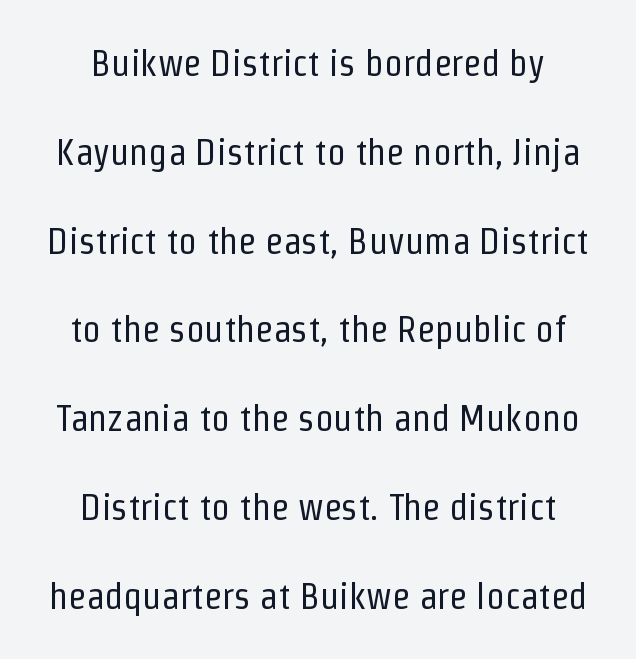
{"serif": "no", "italic": "no", "bold": "no", "weight": "regular", "width": "condensed", "stroke_contrast": "low", "x_height": "medium", "monospaced": "no", "underline": "no", "line_spacing": "loose", "line_spacing_ratio": 2.4, "letter_spacing": "normal", "letter_spacing_em": 0.0, "glyph_px": 37}
